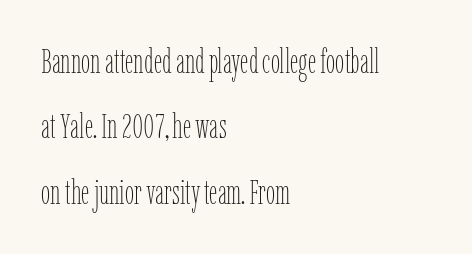
{"italic": "no", "bold": "no", "weight": "thin", "width": "condensed", "stroke_contrast": "low", "x_height": "medium", "monospaced": "no", "underline": "no", "align": "left", "line_spacing": "loose", "line_spacing_ratio": 1.98, "letter_spacing": "normal", "letter_spacing_em": 0.0, "glyph_px": 33}
